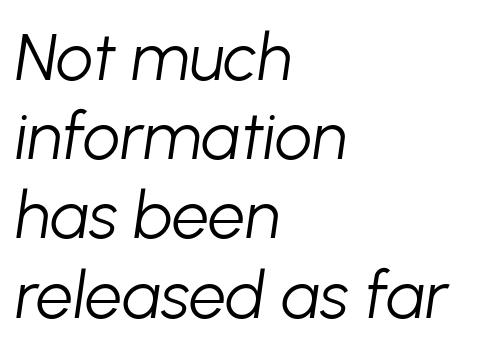
Lines of text with bare space underneath. The font's italic variant was chosen for this text. Spacing verdict: proportional, widths tailored to each character. Which margin do the lines hug? The left one — the right edge is uneven. The passage shown is not bold in any degree.
